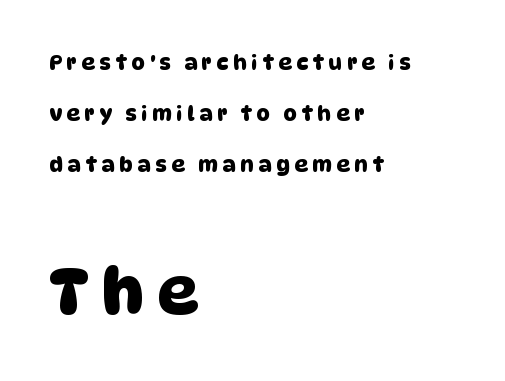
{"serif": "no", "width": "normal", "stroke_contrast": "low", "x_height": "large", "monospaced": "no", "underline": "no", "align": "left", "line_spacing": "loose", "line_spacing_ratio": 2.43, "letter_spacing": "wide", "letter_spacing_em": 0.22, "larger_block": "second", "size_ratio": 3.05, "glyph_px": 64}
